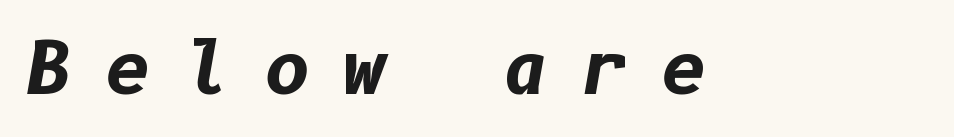
Q: Is the text bold? A: Yes.
Q: Is the text italic (slanted)? A: Yes, it leans right by about 10 degrees.
Q: Is the text underlined? A: No.
Q: Is the spacing between letters normal or unusually wide? A: Unusually wide.
Q: Width (condensed, normal, or wide)? A: Normal.
Q: Stroke contrast? A: Low.
Q: x-height? A: Medium.
